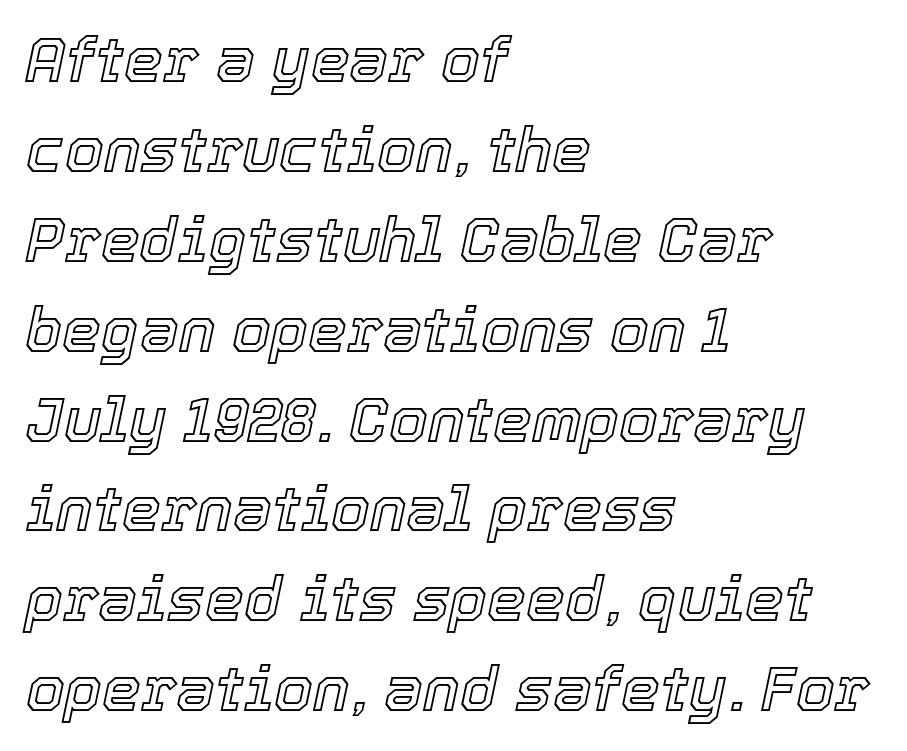
{"italic": "yes", "lean": "right", "slant_degrees": 12, "width": "normal", "x_height": "medium", "monospaced": "no", "underline": "no", "align": "left", "line_spacing": "normal", "line_spacing_ratio": 1.45, "letter_spacing": "normal", "letter_spacing_em": 0.0, "glyph_px": 62}
